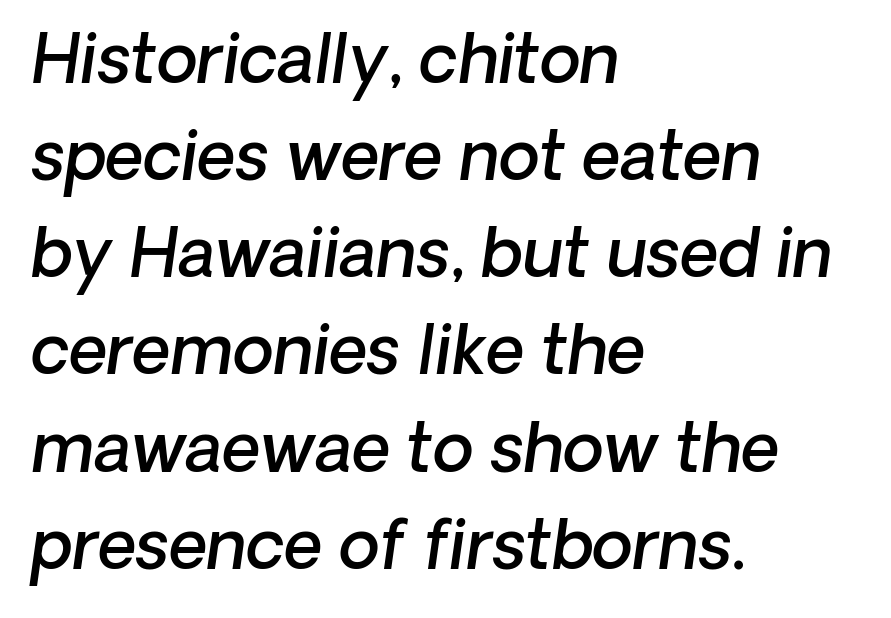
Q: Is the text bold? A: Semi-bold.
Q: Is the typeface a serif or a sans-serif typeface? A: Sans-serif.
Q: Is the text underlined? A: No.
Q: How is the paragraph aligned? A: Left-aligned.
Q: Is the spacing between letters normal or unusually wide? A: Normal.
Q: Is the spacing between lines tight, normal or loose? A: Normal.
Q: Width (condensed, normal, or wide)? A: Normal.
Q: Stroke contrast? A: Low.
Q: x-height? A: Medium.
Q: Monospaced? A: No.
